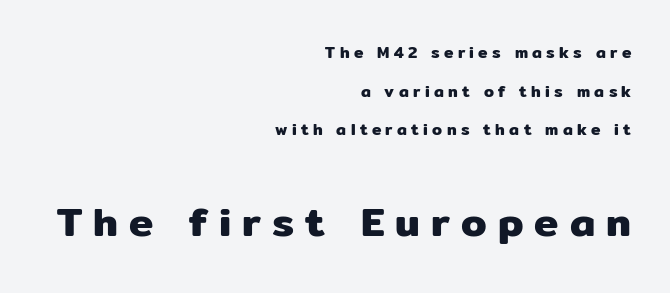
Q: Is the text italic (slanted)? A: No, it is upright.
Q: Is the typeface a serif or a sans-serif typeface? A: Sans-serif.
Q: Is the text underlined? A: No.
Q: How is the paragraph aligned? A: Right-aligned.
Q: Is the spacing between letters normal or unusually wide? A: Unusually wide.
Q: Is the spacing between lines tight, normal or loose? A: Loose.
Q: Which block of text is set in a larger size, the first (top) or the second (bottom)? A: The second (bottom) one.
Q: Width (condensed, normal, or wide)? A: Normal.
Q: Stroke contrast? A: Low.
Q: x-height? A: Medium.
Q: Monospaced? A: No.
